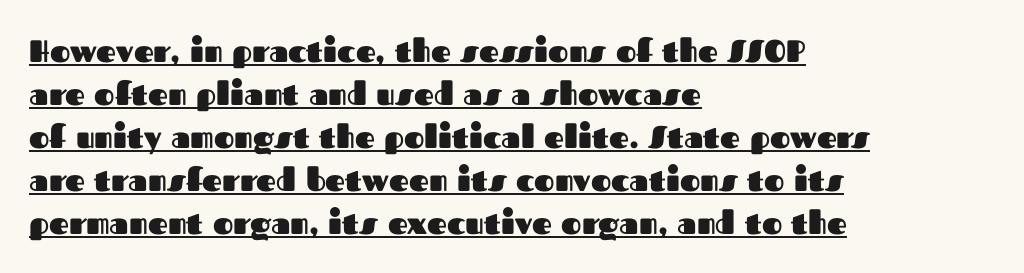
The image shows 31 px heavy sans-serif type, upright; set left-aligned, normal line spacing (1.39x), normal letter spacing, underlined; medium stroke contrast and a medium x-height.
